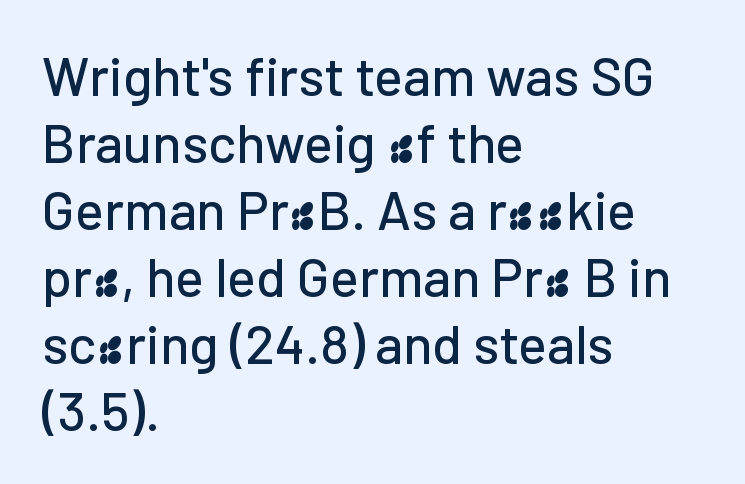
{"serif": "no", "italic": "no", "width": "normal", "stroke_contrast": "low", "x_height": "medium", "monospaced": "no", "underline": "no", "align": "left", "line_spacing_ratio": 1.24, "letter_spacing": "normal", "letter_spacing_em": 0.0, "glyph_px": 54}
